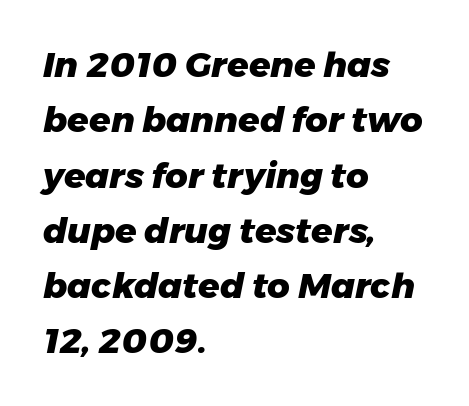
{"italic": "yes", "lean": "right", "slant_degrees": 11, "bold": "yes", "weight": "heavy", "width": "normal", "stroke_contrast": "low", "x_height": "medium", "monospaced": "no", "underline": "no", "align": "left", "line_spacing": "normal", "line_spacing_ratio": 1.58, "letter_spacing": "normal", "letter_spacing_em": 0.0, "glyph_px": 35}
